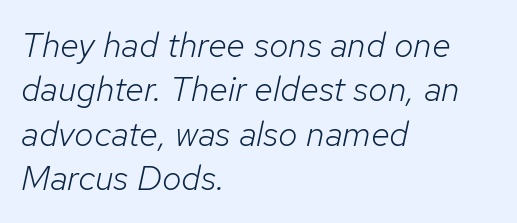
Q: Is the text bold? A: No.
Q: Is the text italic (slanted)? A: Yes, it leans right by about 12 degrees.
Q: Is the text underlined? A: No.
Q: How is the paragraph aligned? A: Left-aligned.
Q: Is the spacing between letters normal or unusually wide? A: Normal.
Q: Is the spacing between lines tight, normal or loose? A: Normal.
Q: Width (condensed, normal, or wide)? A: Normal.
Q: Stroke contrast? A: Low.
Q: x-height? A: Medium.
Q: Monospaced? A: No.
